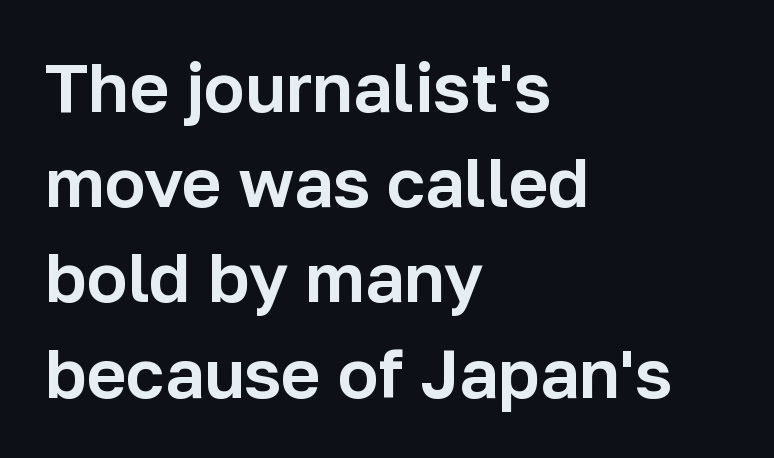
The image shows 68 px sans-serif type, upright; set left-aligned, normal line spacing (1.4x), normal letter spacing, not underlined; low stroke contrast and a medium x-height.
